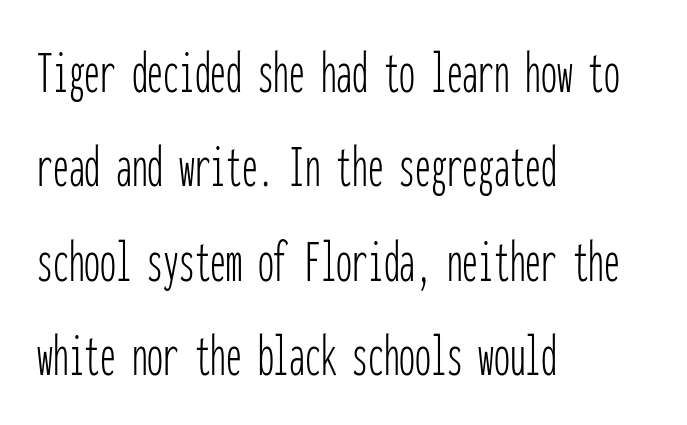
Q: Is the text bold? A: No.
Q: Is the text italic (slanted)? A: No, it is upright.
Q: Is the typeface a serif or a sans-serif typeface? A: Sans-serif.
Q: Is the text underlined? A: No.
Q: How is the paragraph aligned? A: Left-aligned.
Q: Is the spacing between letters normal or unusually wide? A: Normal.
Q: Is the spacing between lines tight, normal or loose? A: Normal.
Q: Width (condensed, normal, or wide)? A: Condensed.
Q: Stroke contrast? A: Low.
Q: x-height? A: Medium.
Q: Monospaced? A: Yes.
